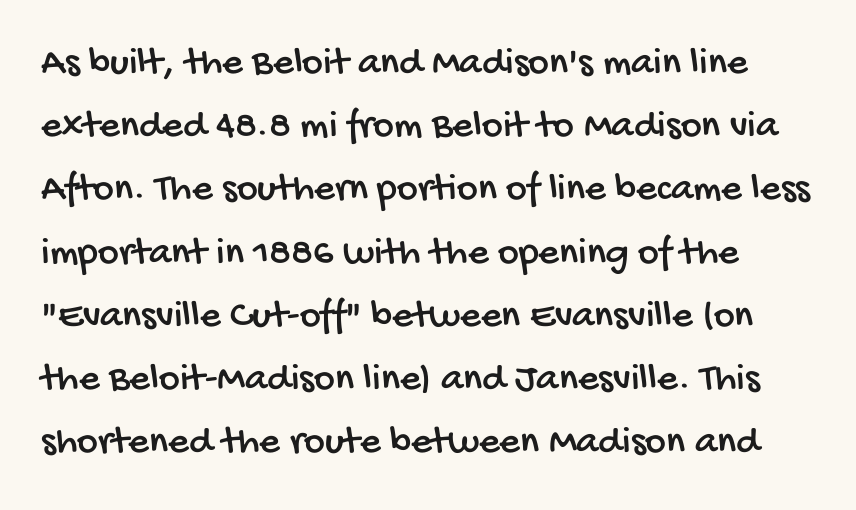
You could not count columns in this text — the font is proportionally spaced. A normal amount of white space separates one row of letters from the next. This rendering leaves character spacing at its baseline value. Only glyphs here, with clear space below each row. A sans-serif font was chosen for this passage.
